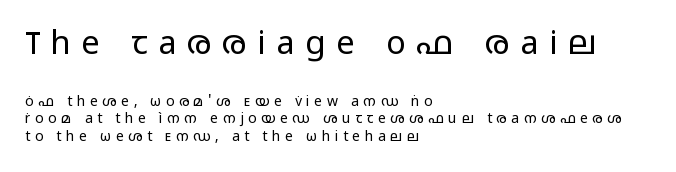
Q: Is the text bold? A: No.
Q: Is the text italic (slanted)? A: No, it is upright.
Q: Is the typeface a serif or a sans-serif typeface? A: Sans-serif.
Q: Is the text underlined? A: No.
Q: How is the paragraph aligned? A: Left-aligned.
Q: Is the spacing between letters normal or unusually wide? A: Unusually wide.
Q: Is the spacing between lines tight, normal or loose? A: Normal.
Q: Which block of text is set in a larger size, the first (top) or the second (bottom)? A: The first (top) one.
Q: Width (condensed, normal, or wide)? A: Wide.
Q: Stroke contrast? A: Low.
Q: x-height? A: Medium.
Q: Monospaced? A: No.
